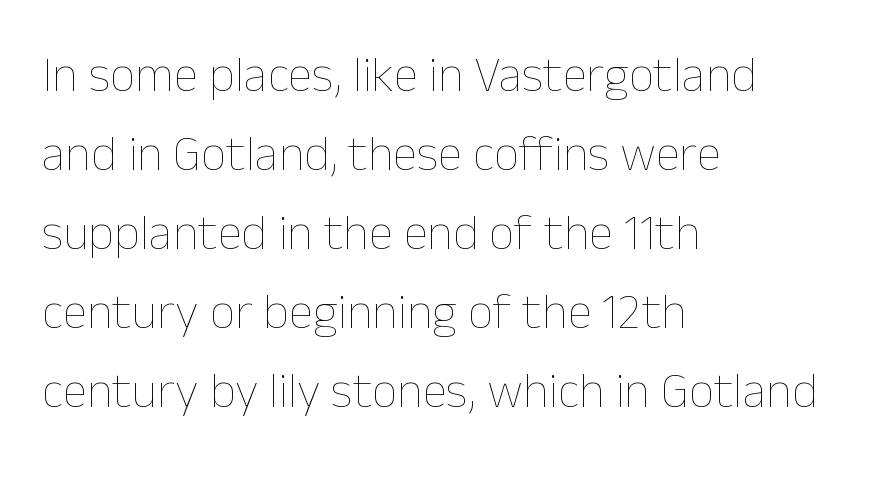
{"italic": "no", "bold": "no", "weight": "thin", "width": "normal", "stroke_contrast": "low", "x_height": "medium", "monospaced": "no", "underline": "no", "align": "left", "line_spacing": "normal", "line_spacing_ratio": 1.58, "letter_spacing": "normal", "letter_spacing_em": 0.0, "glyph_px": 50}
